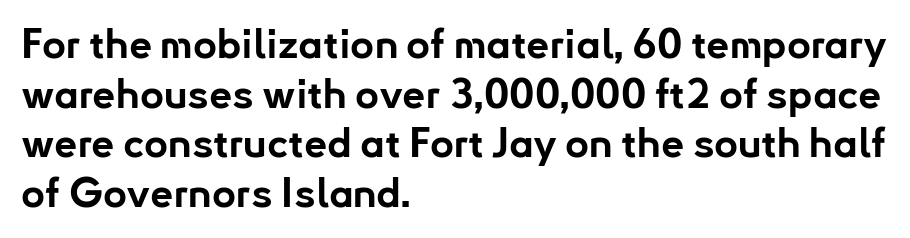
{"serif": "no", "italic": "no", "bold": "yes", "weight": "bold", "width": "normal", "stroke_contrast": "low", "x_height": "small", "monospaced": "no", "underline": "no", "align": "left", "line_spacing_ratio": 1.21, "letter_spacing": "normal", "letter_spacing_em": 0.0, "glyph_px": 41}
